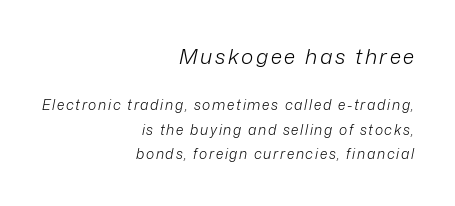
The words here are not underlined. These lines were composed using italics. Vertical stems look standard width or narrower in stroke. Larger block? The one above; the one below is distinctly smaller. Line endings align vertically; line beginnings do not.
